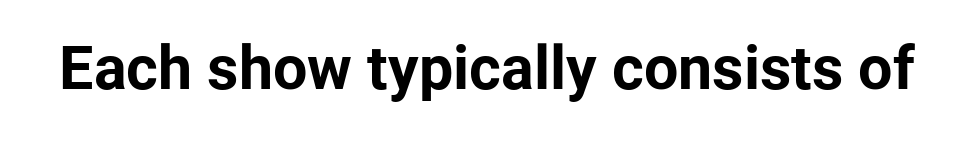
This sample uses plain, unmodified letter spacing. Bold? Absolutely — the strokes are thick and heavy. Note: no serifs on the glyphs. The type sits square on the baseline with zero lean. Plain, unruled lines of type.
